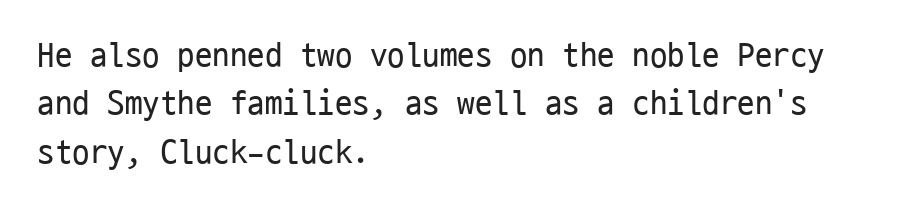
{"serif": "no", "italic": "no", "bold": "no", "weight": "regular", "width": "condensed", "stroke_contrast": "low", "x_height": "medium", "monospaced": "yes", "underline": "no", "align": "left", "line_spacing": "normal", "line_spacing_ratio": 1.38, "letter_spacing": "normal", "letter_spacing_em": 0.0, "glyph_px": 35}
